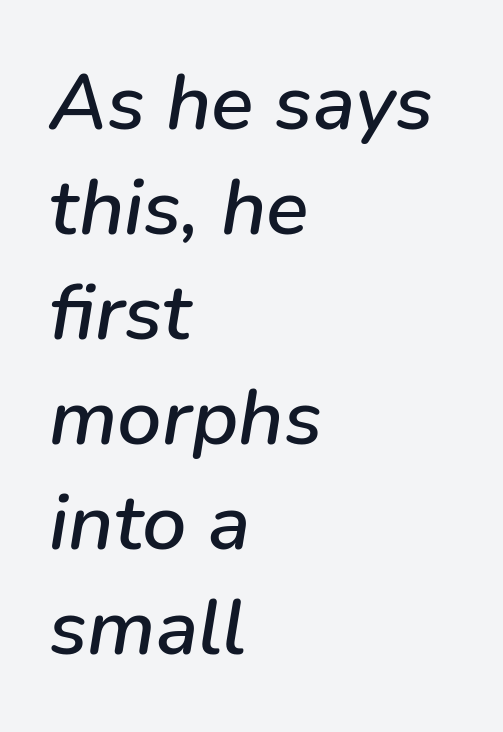
Q: Is the text italic (slanted)? A: Yes, it leans right by about 9 degrees.
Q: Is the text underlined? A: No.
Q: How is the paragraph aligned? A: Left-aligned.
Q: Is the spacing between letters normal or unusually wide? A: Normal.
Q: Is the spacing between lines tight, normal or loose? A: Normal.
Q: Width (condensed, normal, or wide)? A: Normal.
Q: Stroke contrast? A: Low.
Q: x-height? A: Medium.
Q: Monospaced? A: No.
